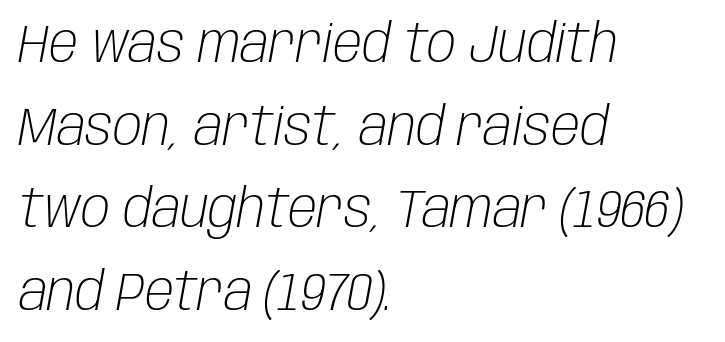
Ink coverage per letter is moderate at most. The compositor pushed each line to the left boundary. Any mark beneath the type? The region is blank. Glyph-to-glyph distance matches everyday printed text.
